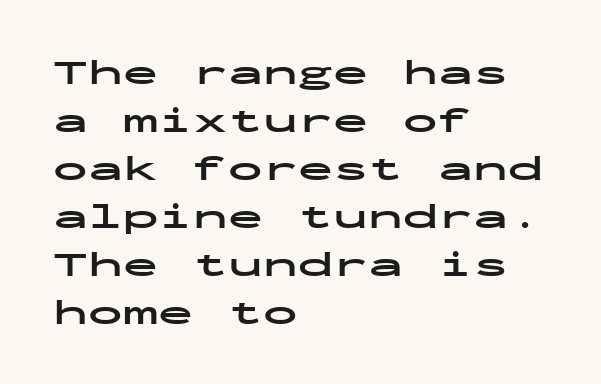
Each line starts at the same left margin while the right side varies. Monospaced: the letters line up in strict vertical columns. Caption: standard tracking, unaltered. Just letters on the line, the space beneath them empty. The glyphs in this specimen are sans serif.
